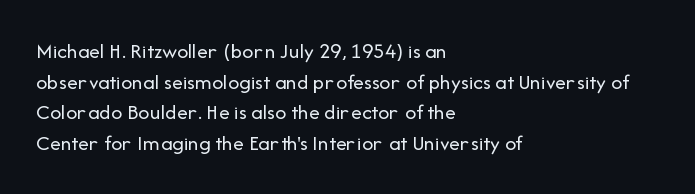
Here the glyphs are tracked normally, forming tight word shapes. This sample keeps an unexceptional amount of space between lines. Every character sits straight up, as roman type does. Each stroke keeps to a modest, everyday thickness or less. This rendering uses left alignment, leaving the right contour irregular. Descenders are the only things crossing below the line.
